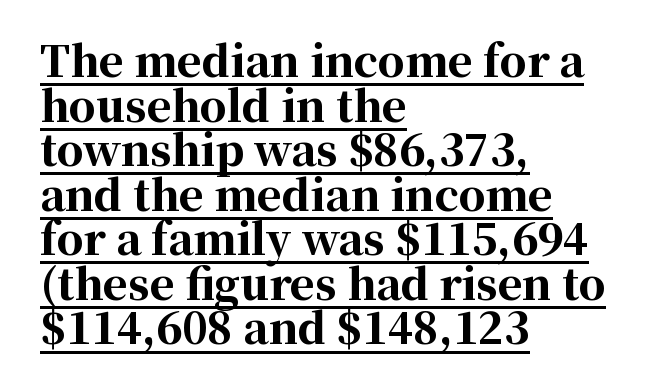
The image shows 42 px bold serif type, upright; set left-aligned, tight line spacing (1.06x), normal letter spacing, underlined; high stroke contrast and a medium x-height.
